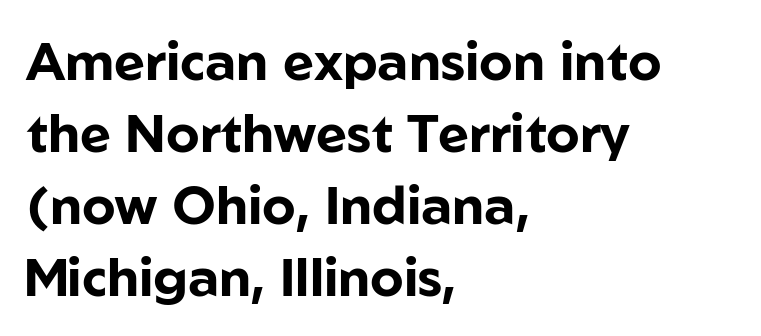
Q: Is the text bold? A: Yes.
Q: Is the text italic (slanted)? A: No, it is upright.
Q: Is the typeface a serif or a sans-serif typeface? A: Sans-serif.
Q: Is the text underlined? A: No.
Q: How is the paragraph aligned? A: Left-aligned.
Q: Is the spacing between letters normal or unusually wide? A: Normal.
Q: Is the spacing between lines tight, normal or loose? A: Normal.
Q: Width (condensed, normal, or wide)? A: Normal.
Q: Stroke contrast? A: Low.
Q: x-height? A: Medium.
Q: Monospaced? A: No.
